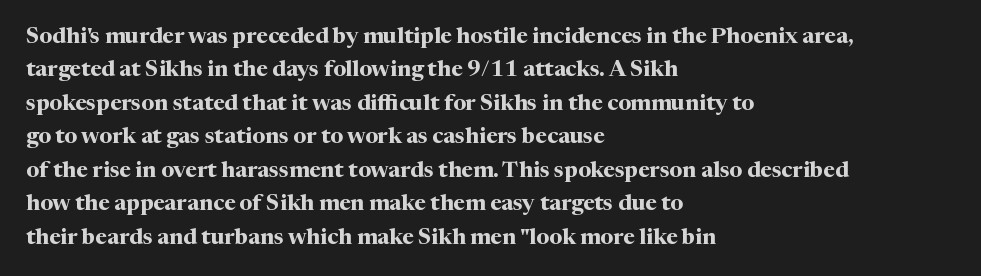
Q: Is the text bold? A: Yes.
Q: Is the text italic (slanted)? A: No, it is upright.
Q: Is the text underlined? A: No.
Q: How is the paragraph aligned? A: Left-aligned.
Q: Is the spacing between letters normal or unusually wide? A: Normal.
Q: Is the spacing between lines tight, normal or loose? A: Normal.
